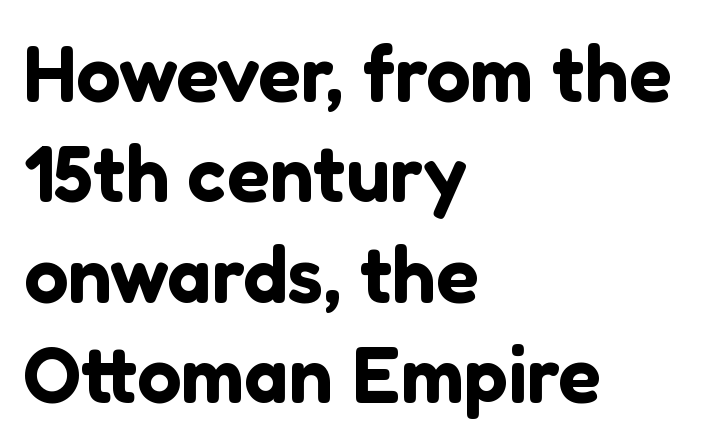
Compared with typical body copy, the letter spacing here is the same. Vertical strokes here are truly vertical. Stroke terminals: plain, sans-serif. You could not count columns in this text — the font is proportionally spaced. The setting favours the left margin, as ordinary paragraphs usually do.
